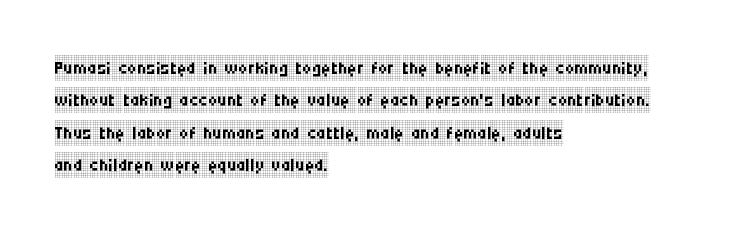
Line spacing here is normal. Nobody touched the tracking dial on this one. Quick note: underline off. Designer's note — italics off, roman on. The lines are quadded left.
